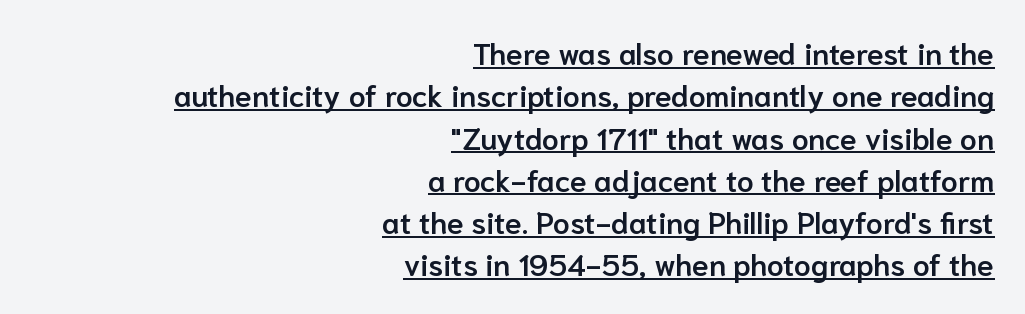
Q: Is the text bold? A: Semi-bold.
Q: Is the text italic (slanted)? A: No, it is upright.
Q: Is the typeface a serif or a sans-serif typeface? A: Sans-serif.
Q: Is the text underlined? A: Yes.
Q: How is the paragraph aligned? A: Right-aligned.
Q: Is the spacing between letters normal or unusually wide? A: Normal.
Q: Is the spacing between lines tight, normal or loose? A: Normal.
Q: Width (condensed, normal, or wide)? A: Normal.
Q: Stroke contrast? A: Low.
Q: x-height? A: Medium.
Q: Monospaced? A: No.
